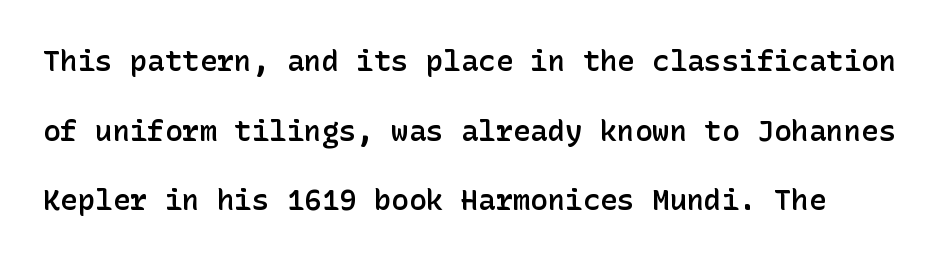
{"serif": "no", "italic": "no", "bold": "semi", "weight": "semibold", "width": "normal", "stroke_contrast": "low", "x_height": "medium", "underline": "no", "line_spacing": "loose", "line_spacing_ratio": 2.4, "letter_spacing": "normal", "letter_spacing_em": 0.0, "glyph_px": 29}
